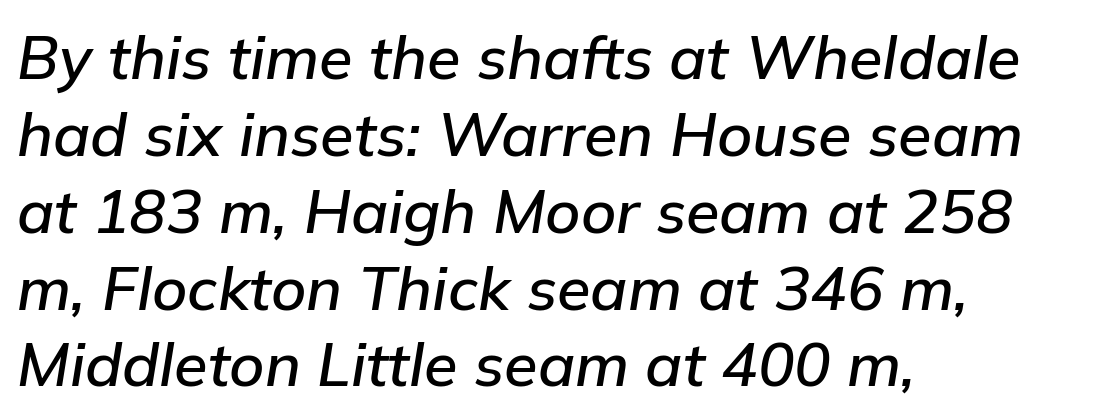
The image shows 61 px text type, italic (leaning right); set left-aligned, normal line spacing (1.26x), normal letter spacing, not underlined; low stroke contrast and a medium x-height.
